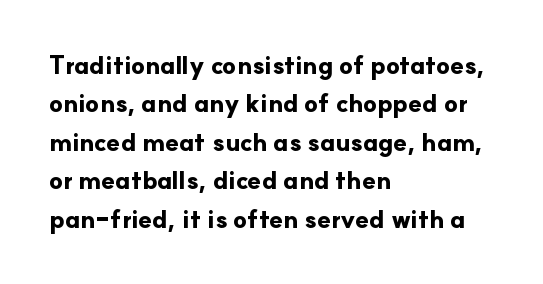
The image shows 25 px bold type, upright; set left-aligned, normal line spacing (1.54x), normal letter spacing, not underlined.
